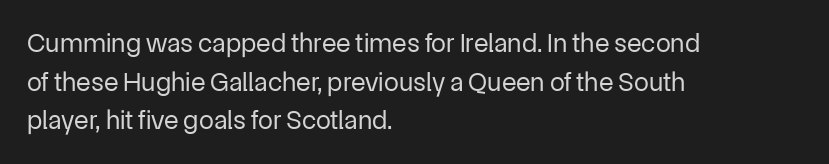
The image shows 27 px text type, upright; set left-aligned, normal line spacing (1.43x), normal letter spacing, not underlined.
